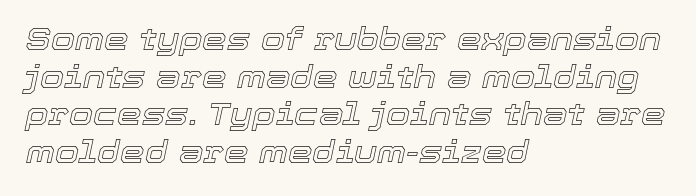
{"italic": "yes", "lean": "right", "slant_degrees": 12, "width": "normal", "x_height": "medium", "monospaced": "no", "underline": "no", "align": "left", "line_spacing_ratio": 1.21, "letter_spacing": "normal", "letter_spacing_em": 0.0, "glyph_px": 31}
